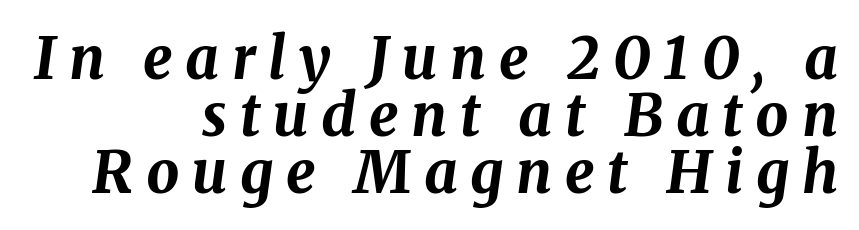
The image shows 58 px bold type, italic (leaning right); set right-aligned, tight line spacing (0.98x), unusually wide letter spacing (+0.22 em), not underlined; medium stroke contrast and a medium x-height.
